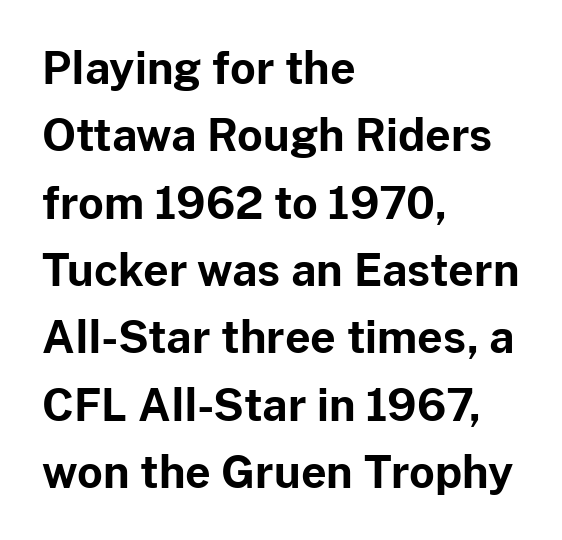
The image shows 44 px bold sans-serif type, upright; set left-aligned, normal line spacing (1.53x), normal letter spacing, not underlined; low stroke contrast and a medium x-height.
